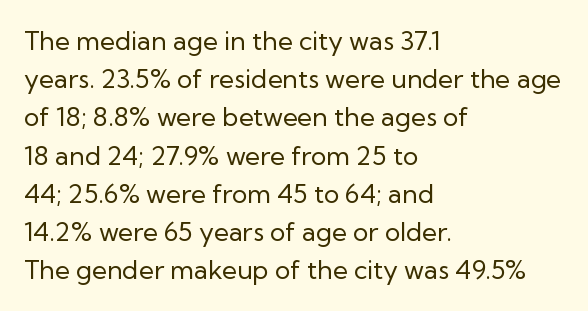
{"italic": "no", "bold": "no", "underline": "no", "align": "left", "line_spacing": "normal", "line_spacing_ratio": 1.47, "letter_spacing": "normal", "letter_spacing_em": 0.0, "glyph_px": 26}
